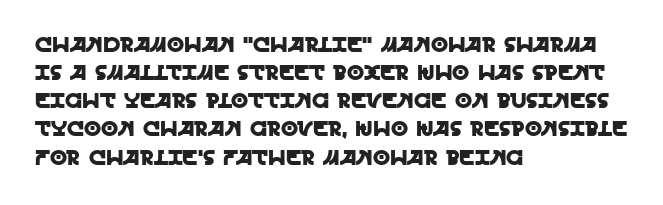
{"italic": "no", "underline": "no", "align": "left", "line_spacing": "normal", "line_spacing_ratio": 1.28, "letter_spacing": "normal", "letter_spacing_em": 0.0, "glyph_px": 22}
